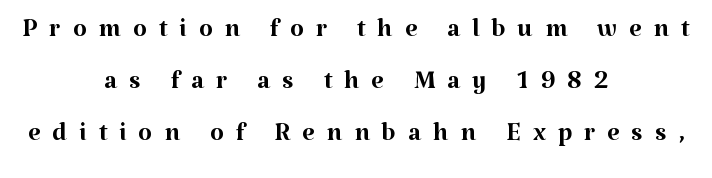
A typesetter would call this heavily tracked-out type. These lines are composed in type with serifs. Centered paragraph, ragged on both sides. Unlike italic type, these characters show no tilt at all. The glyphs are unaccompanied by any horizontal stroke below them. The designer left line spacing at the default.
